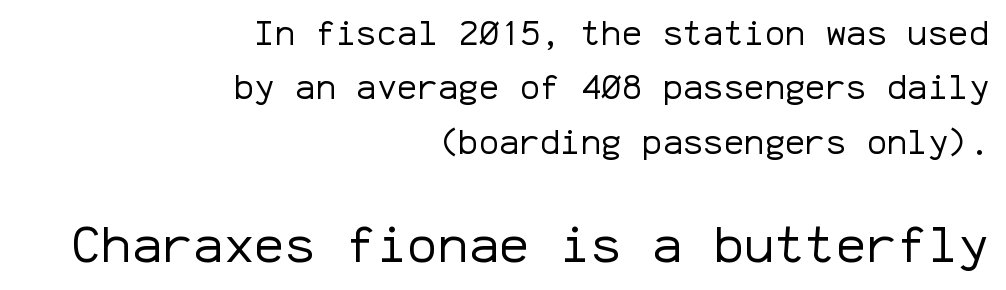
{"serif": "no", "italic": "no", "bold": "no", "weight": "regular", "width": "normal", "stroke_contrast": "low", "x_height": "medium", "monospaced": "yes", "underline": "no", "align": "right", "line_spacing": "normal", "line_spacing_ratio": 1.6, "letter_spacing": "normal", "letter_spacing_em": 0.0, "larger_block": "second", "size_ratio": 1.5, "glyph_px": 51}
